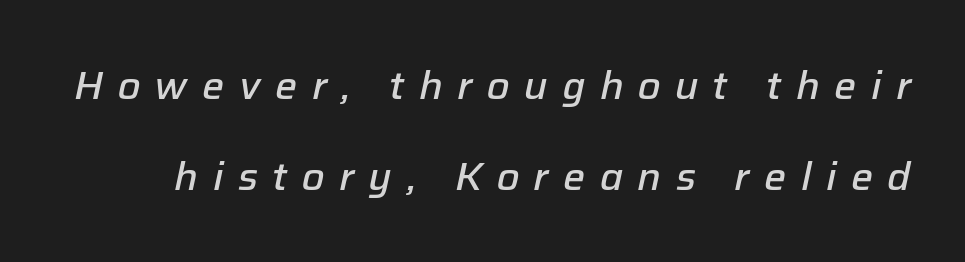
The characters look somewhat weighty, a semibold short of true bold. Underline: absent. If you measured baseline to baseline, you'd find a long distance. Spacing verdict: proportional, widths tailored to each character. This rendering widens character spacing well past its baseline value.
